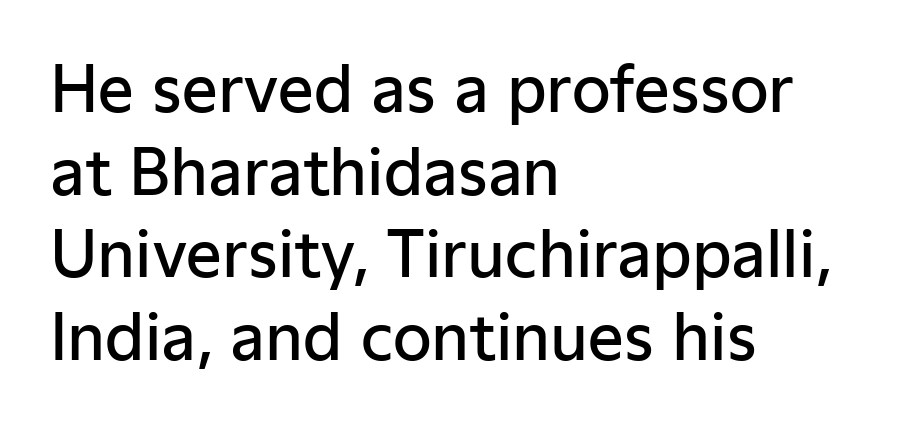
Upright lettering throughout. Observe the absence of serifs on each vertical stroke in this sample. Does the leading feel generous? No, just average. Does the copy run flush right? No — it runs flush left. The gap between lines stays unmarked. The letters advance in unequal steps, a hallmark of proportional type.
